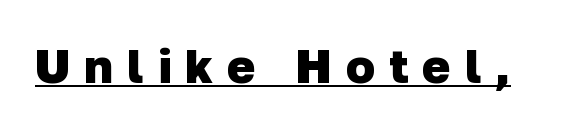
The image shows 48 px heavy sans-serif type; set unusually wide letter spacing (+0.29 em), underlined; low stroke contrast and a medium x-height.
